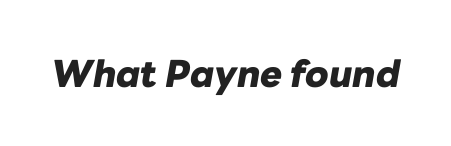
{"italic": "yes", "lean": "right", "slant_degrees": 10, "bold": "yes", "weight": "heavy", "width": "normal", "stroke_contrast": "low", "x_height": "medium", "monospaced": "no", "underline": "no", "letter_spacing": "normal", "letter_spacing_em": 0.0, "glyph_px": 37}
